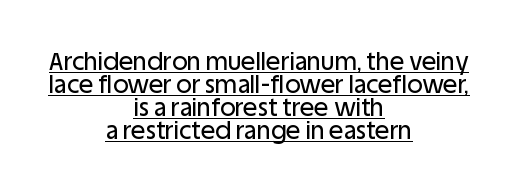
The image shows 24 px text type, upright; set centered, tight line spacing (0.96x), normal letter spacing, underlined.
